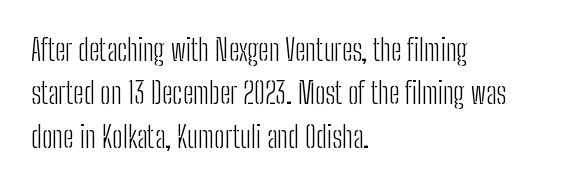
Left-aligned paragraph, ragged on the right. The rendering uses natural spacing where letterforms have individual widths. Check under the words: just untouched page. The designer went with a sans here, leaving each stem footless.
